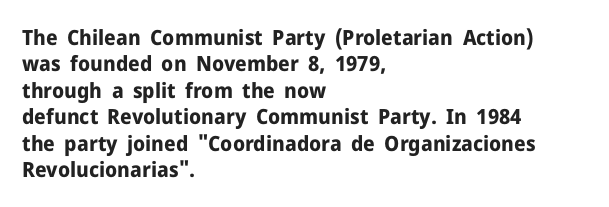
The image shows 21 px bold type, upright; set left-aligned, normal line spacing (1.26x), normal letter spacing, not underlined.
